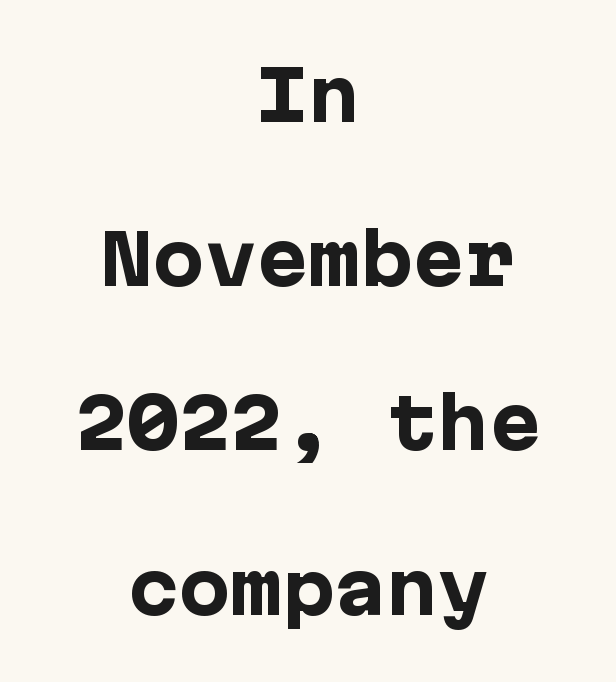
Q: Is the text bold? A: Yes.
Q: Is the text italic (slanted)? A: No, it is upright.
Q: Is the typeface a serif or a sans-serif typeface? A: Sans-serif.
Q: Is the text underlined? A: No.
Q: How is the paragraph aligned? A: Centered.
Q: Is the spacing between letters normal or unusually wide? A: Normal.
Q: Is the spacing between lines tight, normal or loose? A: Loose.
Q: Width (condensed, normal, or wide)? A: Normal.
Q: Stroke contrast? A: Low.
Q: x-height? A: Medium.
